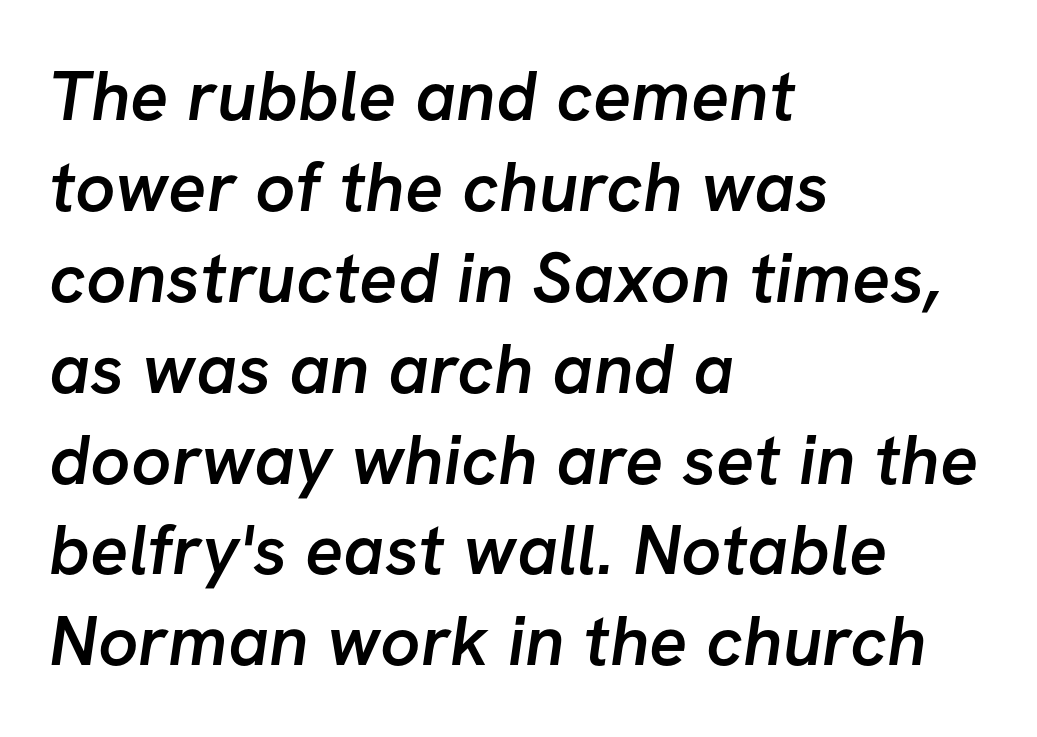
The image shows 71 px semibold sans-serif type; set left-aligned, normal line spacing (1.28x), normal letter spacing, not underlined; low stroke contrast and a medium x-height.
